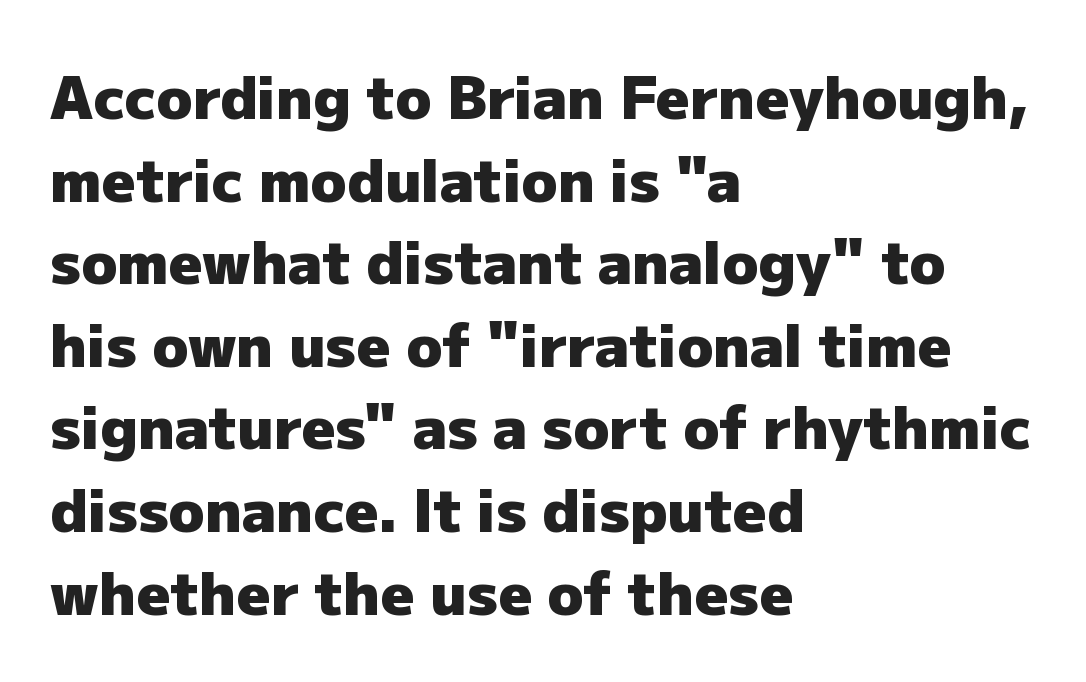
The image shows 59 px heavy sans-serif type, upright; set left-aligned, normal line spacing (1.4x), normal letter spacing, not underlined; low stroke contrast and a medium x-height.
